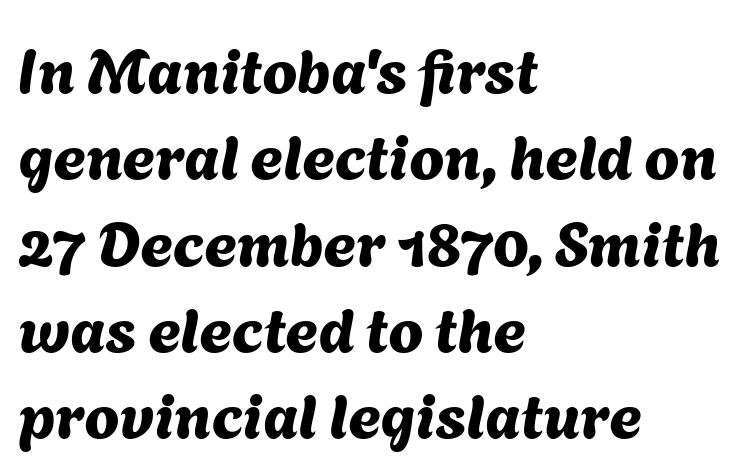
Q: Is the typeface a serif or a sans-serif typeface? A: Sans-serif.
Q: Is the text underlined? A: No.
Q: How is the paragraph aligned? A: Left-aligned.
Q: Is the spacing between letters normal or unusually wide? A: Normal.
Q: Is the spacing between lines tight, normal or loose? A: Normal.
Q: Width (condensed, normal, or wide)? A: Normal.
Q: Stroke contrast? A: Medium.
Q: x-height? A: Medium.
Q: Monospaced? A: No.
